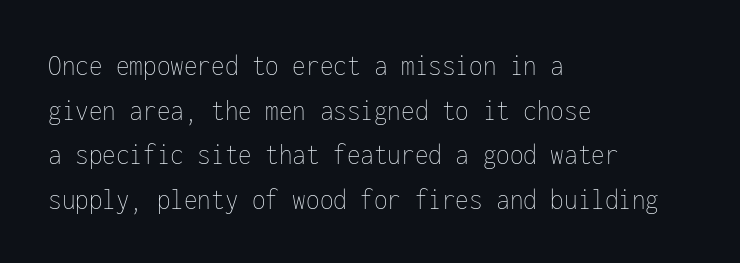
Is this a fixed-width face? Yes — each glyph sits in an identical cell. Successive baselines arrive at the customary interval. Every row of glyphs begins at an identical x-position on the left. Inter-character spacing is left at the font's built-in metrics. Descenders hang freely into open space. Heft: none added — not bold.
